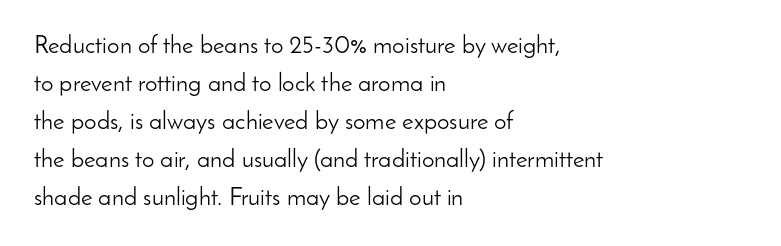
{"italic": "no", "bold": "no", "underline": "no", "align": "left", "line_spacing": "normal", "line_spacing_ratio": 1.52, "letter_spacing": "normal", "letter_spacing_em": 0.0, "glyph_px": 25}
